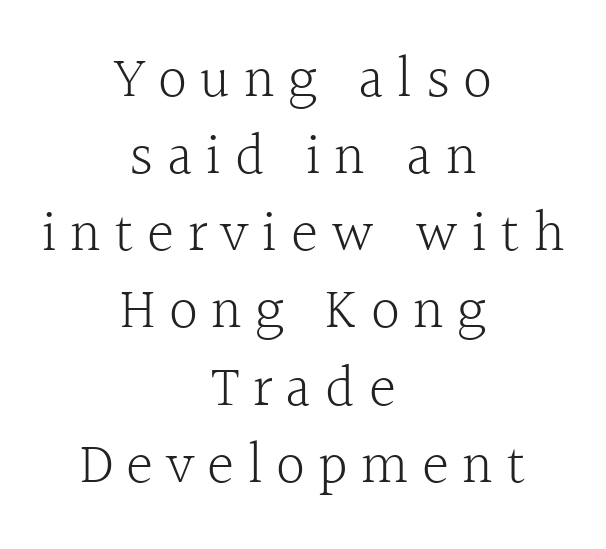
Q: Is the text bold? A: No.
Q: Is the text italic (slanted)? A: No, it is upright.
Q: Is the typeface a serif or a sans-serif typeface? A: Serif.
Q: Is the text underlined? A: No.
Q: How is the paragraph aligned? A: Centered.
Q: Is the spacing between letters normal or unusually wide? A: Unusually wide.
Q: Is the spacing between lines tight, normal or loose? A: Normal.
Q: Width (condensed, normal, or wide)? A: Normal.
Q: x-height? A: Medium.
Q: Monospaced? A: No.
